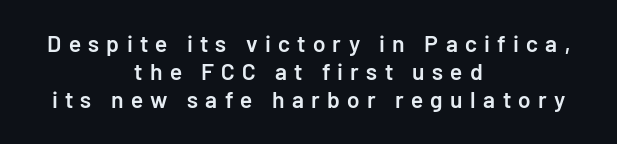
The image shows 23 px text type, upright; set centered, line spacing 1.21x, unusually wide letter spacing (+0.32 em), not underlined.
